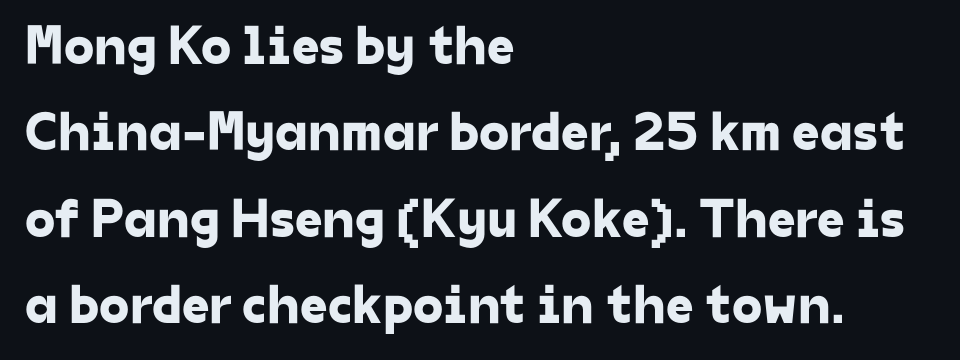
{"serif": "no", "width": "normal", "stroke_contrast": "low", "x_height": "medium", "monospaced": "no", "underline": "no", "align": "left", "line_spacing": "normal", "line_spacing_ratio": 1.57, "letter_spacing": "normal", "letter_spacing_em": 0.0, "glyph_px": 55}
